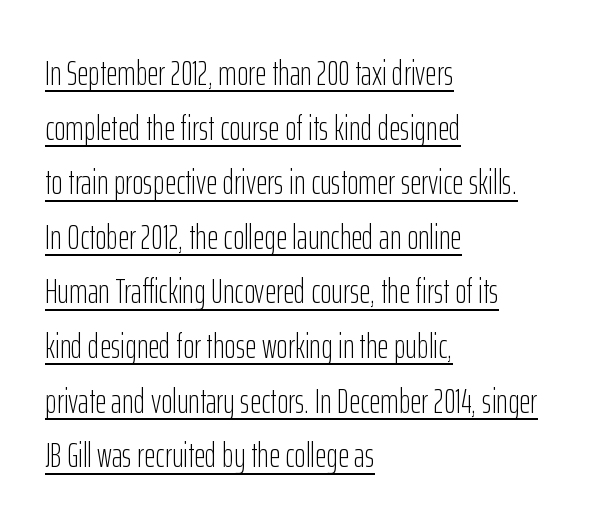
Characters remain perfectly vertical along every line. This sample keeps an unexceptional amount of space between lines. Note the varied advance widths — an 'i' is clearly narrower than an 'm'. This is underlined copy, the kind a proofreader might mark for attention. The passage shown is not bold in any degree. If you drew a ruler down the left edge, every line would touch it.
